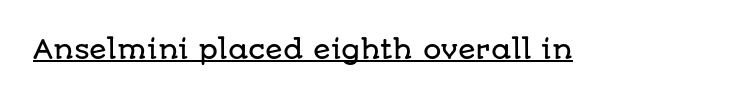
Posture: vertical. Is the letter spacing exaggerated? No — it looks like the ordinary default. These characters rest on top of a visible drawn line.
